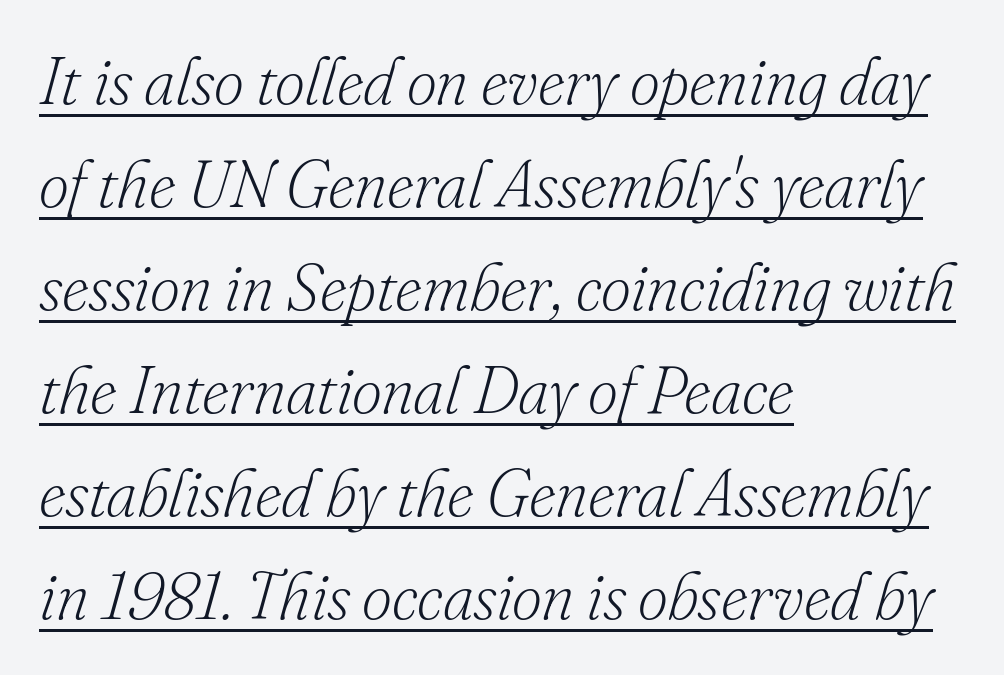
The image shows 66 px light serif type, italic (leaning right); set left-aligned, normal line spacing (1.56x), normal letter spacing, underlined; low stroke contrast and a small x-height.
